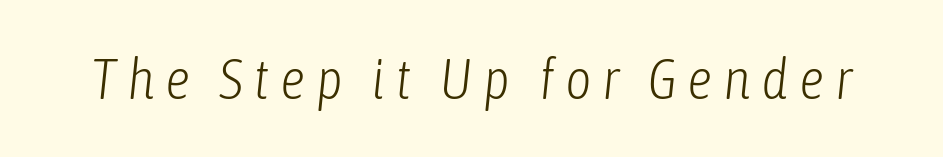
Q: Is the text bold? A: No.
Q: Is the text italic (slanted)? A: Yes, it leans right by about 6 degrees.
Q: Is the text underlined? A: No.
Q: Width (condensed, normal, or wide)? A: Condensed.
Q: Stroke contrast? A: Low.
Q: x-height? A: Medium.
Q: Monospaced? A: No.
